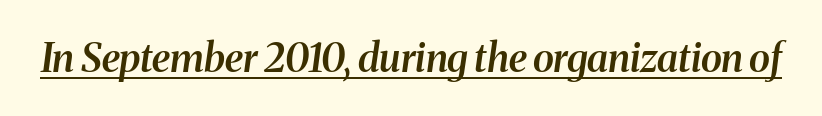
Q: Is the text bold? A: Semi-bold.
Q: Is the text italic (slanted)? A: Yes, it leans right by about 8 degrees.
Q: Is the typeface a serif or a sans-serif typeface? A: Serif.
Q: Is the text underlined? A: Yes.
Q: Is the spacing between letters normal or unusually wide? A: Normal.
Q: Width (condensed, normal, or wide)? A: Normal.
Q: Stroke contrast? A: Medium.
Q: x-height? A: Medium.
Q: Monospaced? A: No.
